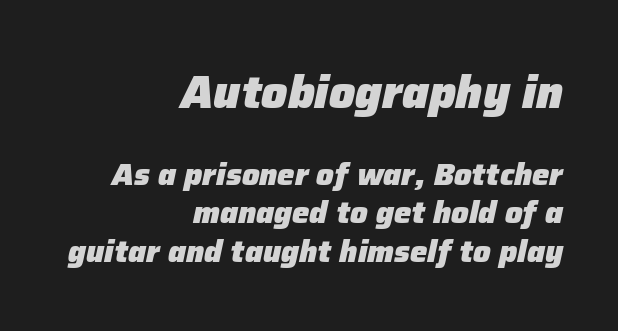
The image shows 46 px heavy type, italic (leaning right); set right-aligned, line spacing 1.24x, normal letter spacing, not underlined; the first (top) block is 1.48x larger; low stroke contrast and a medium x-height.
